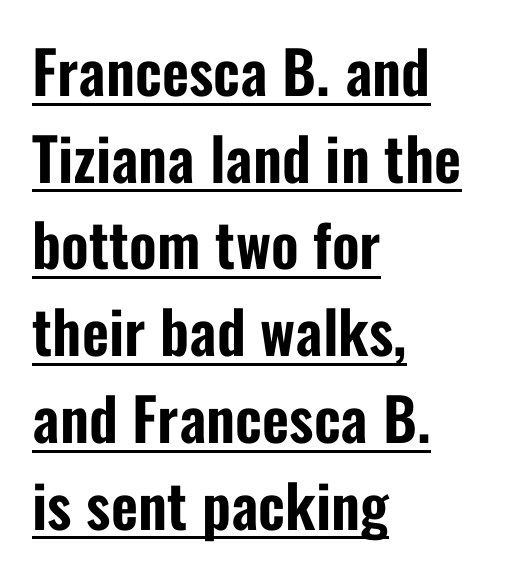
{"serif": "no", "italic": "no", "width": "condensed", "stroke_contrast": "low", "x_height": "medium", "monospaced": "no", "underline": "yes", "align": "left", "line_spacing": "normal", "line_spacing_ratio": 1.47, "letter_spacing": "normal", "letter_spacing_em": 0.0, "glyph_px": 59}
